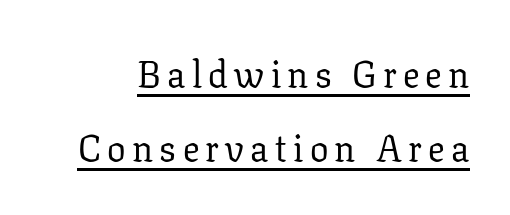
The image shows 37 px regular-weight serif type, upright; set loose line spacing (1.99x), underlined; low stroke contrast and a medium x-height.
